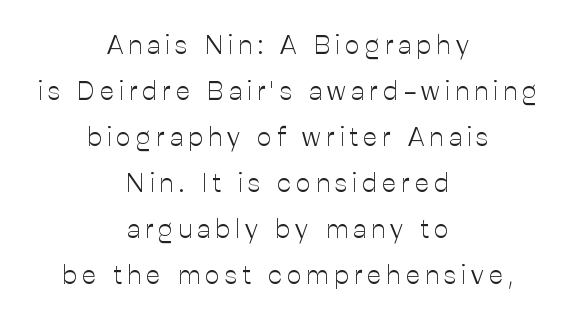
The image shows 26 px text type, upright; set centered, line spacing 1.77x, unusually wide letter spacing (+0.2 em), not underlined.
